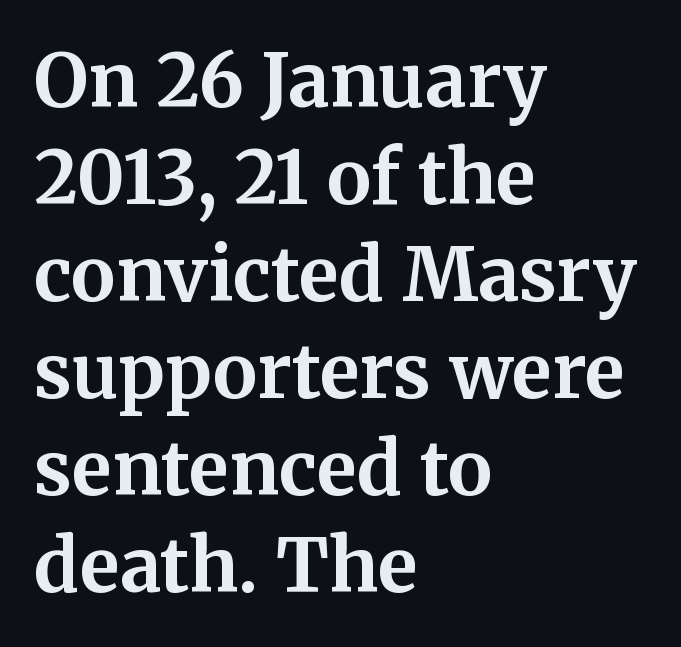
Q: Is the text bold? A: Yes.
Q: Is the text italic (slanted)? A: No, it is upright.
Q: Is the typeface a serif or a sans-serif typeface? A: Serif.
Q: Is the text underlined? A: No.
Q: How is the paragraph aligned? A: Left-aligned.
Q: Is the spacing between letters normal or unusually wide? A: Normal.
Q: Is the spacing between lines tight, normal or loose? A: Normal.
Q: Width (condensed, normal, or wide)? A: Normal.
Q: Stroke contrast? A: Medium.
Q: x-height? A: Medium.
Q: Monospaced? A: No.
